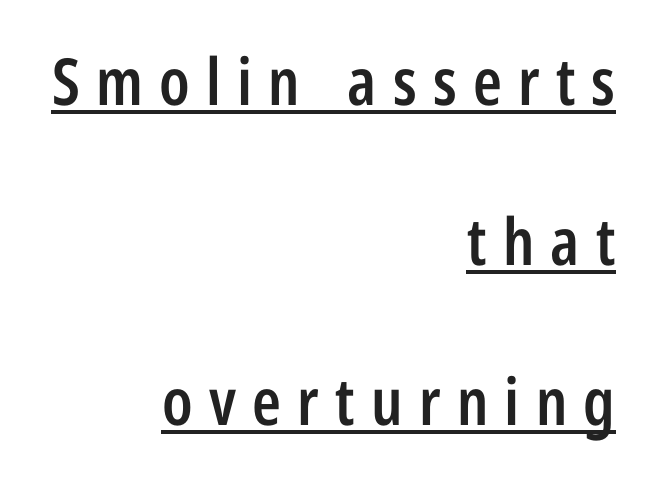
{"serif": "no", "italic": "no", "bold": "semi", "weight": "semibold", "width": "condensed", "stroke_contrast": "low", "x_height": "medium", "monospaced": "no", "underline": "yes", "align": "right", "line_spacing": "loose", "line_spacing_ratio": 2.46, "letter_spacing": "wide", "letter_spacing_em": 0.25, "glyph_px": 65}
